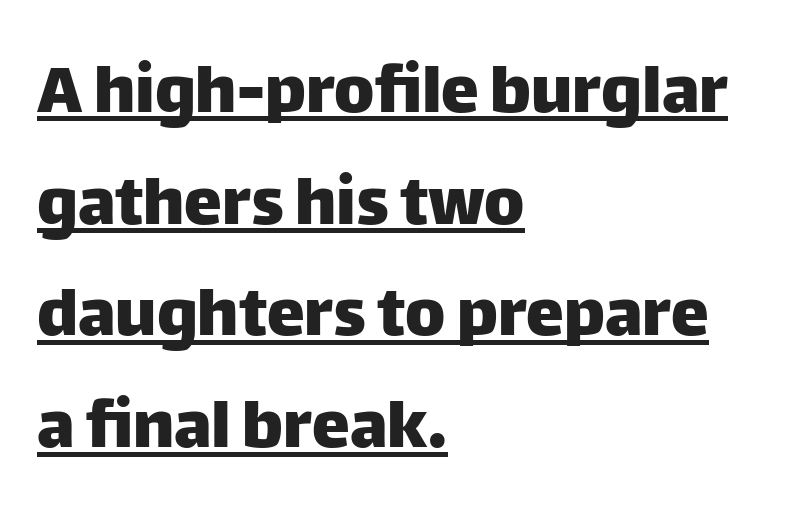
This rendering uses left alignment, leaving the right contour irregular. The glyphs in this specimen are sans serif. The horizontal fit of the characters is conventional and even. Compared with undecorated copy, this sample adds a rule below the words.
